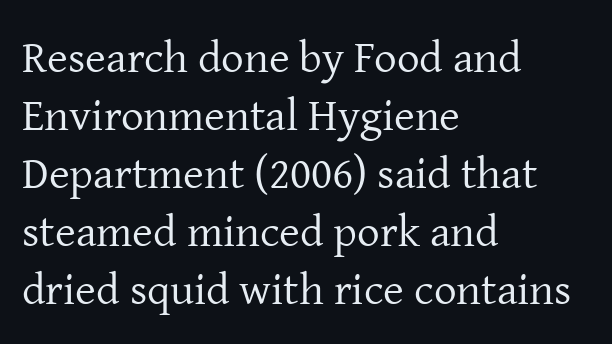
Q: Is the text bold? A: No.
Q: Is the text italic (slanted)? A: No, it is upright.
Q: Is the typeface a serif or a sans-serif typeface? A: Serif.
Q: Is the text underlined? A: No.
Q: How is the paragraph aligned? A: Left-aligned.
Q: Is the spacing between letters normal or unusually wide? A: Normal.
Q: Is the spacing between lines tight, normal or loose? A: Normal.
Q: Width (condensed, normal, or wide)? A: Normal.
Q: Stroke contrast? A: Low.
Q: x-height? A: Medium.
Q: Monospaced? A: No.
